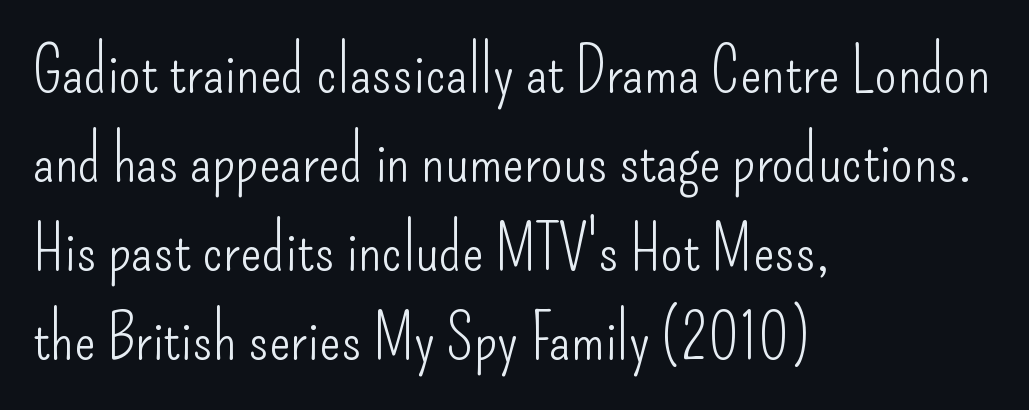
The image shows 64 px light, condensed sans-serif type, upright; set left-aligned, normal line spacing (1.39x), normal letter spacing, not underlined; low stroke contrast and a small x-height.
